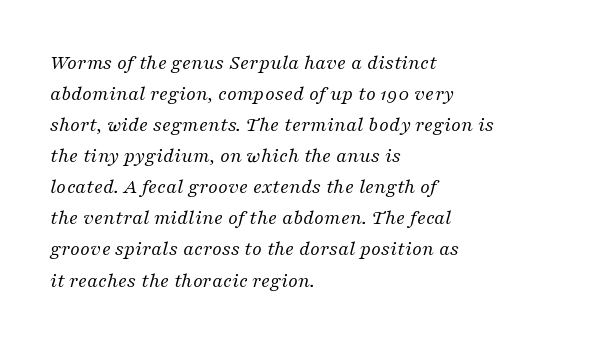
{"italic": "yes", "lean": "right", "slant_degrees": 16, "bold": "no", "underline": "no", "align": "left", "line_spacing": "normal", "line_spacing_ratio": 1.48, "letter_spacing": "normal", "letter_spacing_em": 0.0, "glyph_px": 21}
